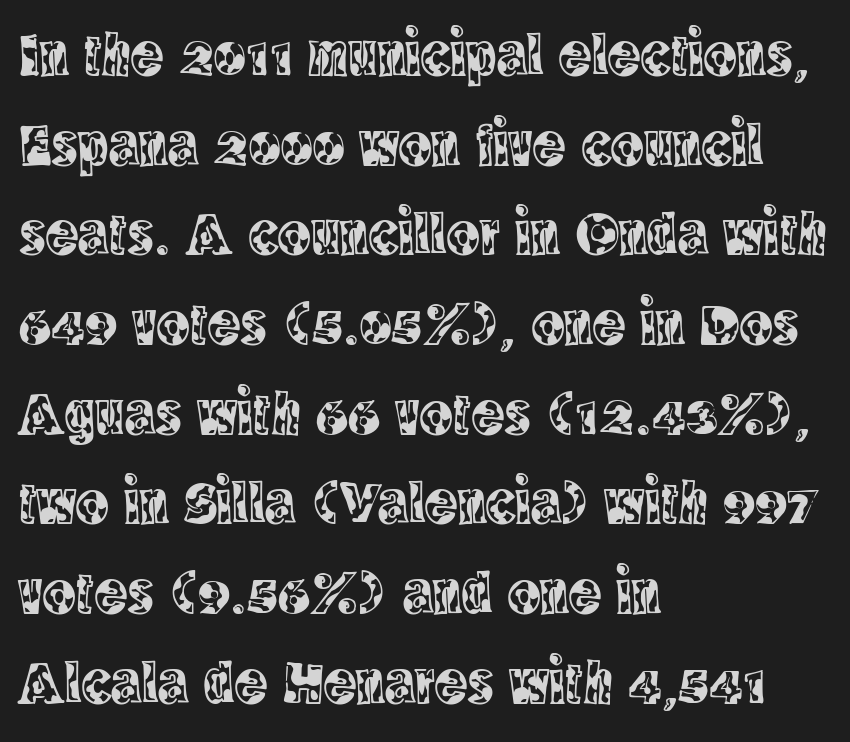
The image shows 61 px condensed serif type, upright; set left-aligned, normal line spacing (1.47x), normal letter spacing, not underlined; a large x-height.
